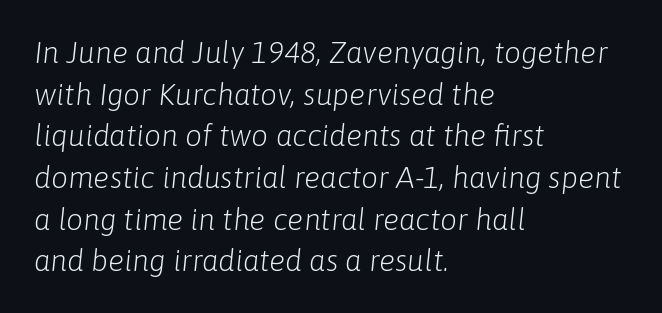
The letters advance in unequal steps, a hallmark of proportional type. Anything drawn beneath the words? Only blank space. The letterforms sit at book weight or below. Students, observe: this is what conventionally led text looks like.
